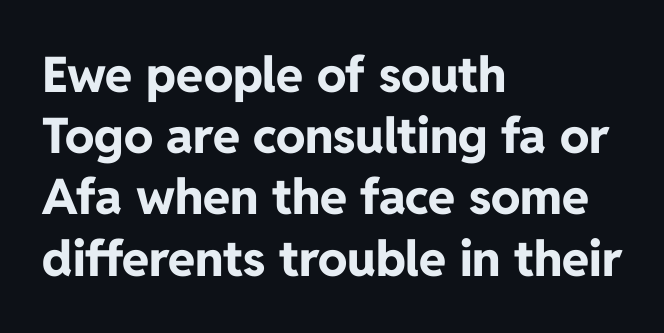
A typesetter would label this face a sans. The text block is weighted toward the left margin, trailing off unevenly rightward. Chunky letters — that's bold for sure. Note the varied advance widths — an 'i' is clearly narrower than an 'm'. This sample uses plain, unmodified letter spacing.
